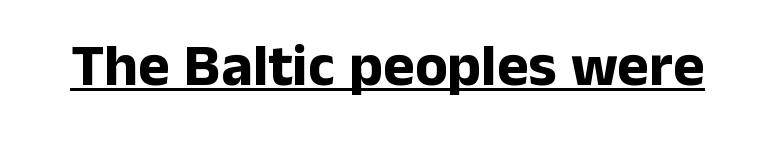
{"serif": "no", "italic": "no", "bold": "yes", "weight": "bold", "width": "normal", "stroke_contrast": "low", "x_height": "medium", "monospaced": "no", "underline": "yes", "letter_spacing": "normal", "letter_spacing_em": 0.0, "glyph_px": 60}
